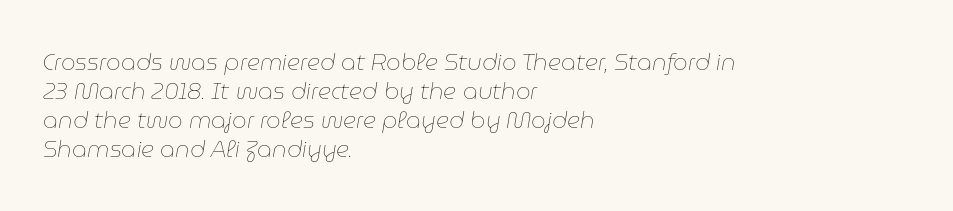
Q: Is the text bold? A: No.
Q: Is the text italic (slanted)? A: Yes, it leans right by about 9 degrees.
Q: Is the text underlined? A: No.
Q: How is the paragraph aligned? A: Left-aligned.
Q: Is the spacing between letters normal or unusually wide? A: Normal.
Q: Is the spacing between lines tight, normal or loose? A: Normal.
